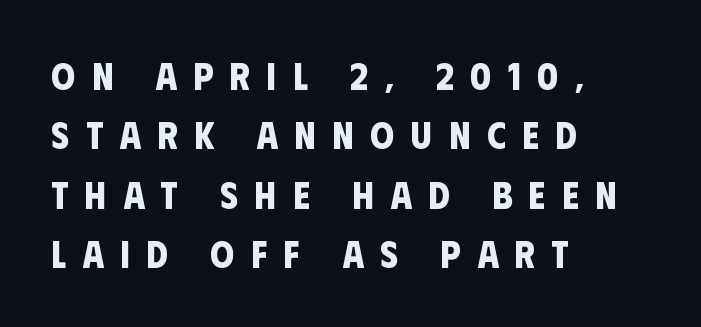
A full-strength bold gives these letters their thick strokes. Successive baselines arrive at the customary interval. Leftover space on each line is placed entirely after the last word. Someone cranked the tracking dial way up on this one. Decoration check: the copy has no underline. Each letter keeps its own natural width here, so spacing adapts to shape.
